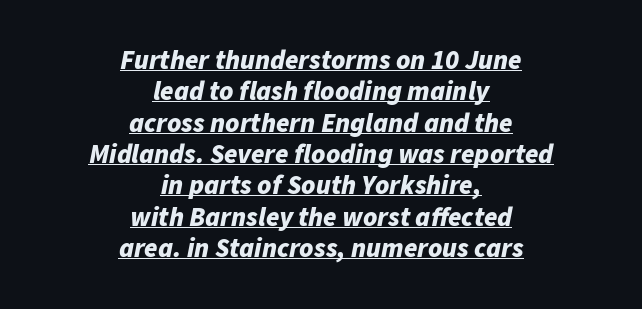
Q: Is the text bold? A: Yes.
Q: Is the text italic (slanted)? A: Yes, it leans right by about 11 degrees.
Q: Is the text underlined? A: Yes.
Q: How is the paragraph aligned? A: Centered.
Q: Is the spacing between letters normal or unusually wide? A: Normal.
